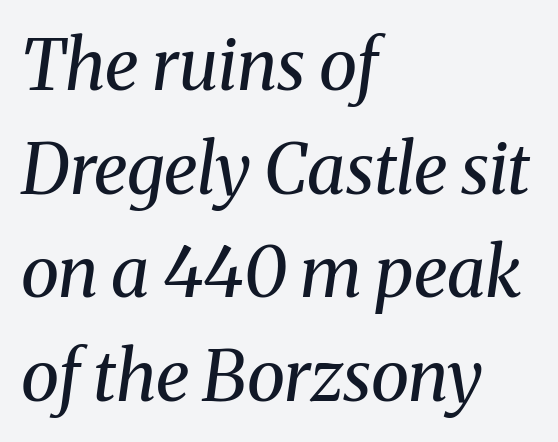
{"serif": "yes", "italic": "yes", "lean": "right", "slant_degrees": 8, "bold": "no", "weight": "regular", "width": "normal", "stroke_contrast": "medium", "x_height": "medium", "monospaced": "no", "underline": "no", "align": "left", "line_spacing": "normal", "line_spacing_ratio": 1.48, "letter_spacing": "normal", "letter_spacing_em": 0.0, "glyph_px": 70}
